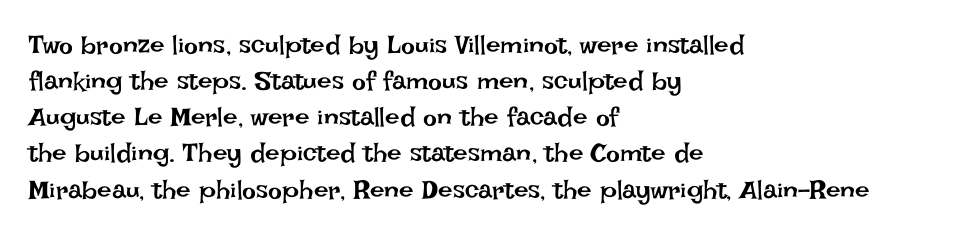
{"italic": "no", "bold": "no", "underline": "no", "align": "left", "line_spacing": "normal", "line_spacing_ratio": 1.39, "letter_spacing": "normal", "letter_spacing_em": 0.0, "glyph_px": 26}
